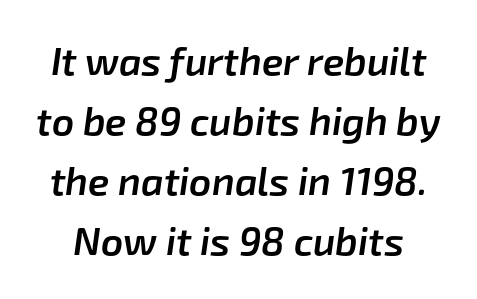
In terms of posture, this sample is oblique. This sample keeps an unexceptional amount of space between lines. Here the glyphs are tracked normally, forming tight word shapes. Plain, unruled lines of type.
